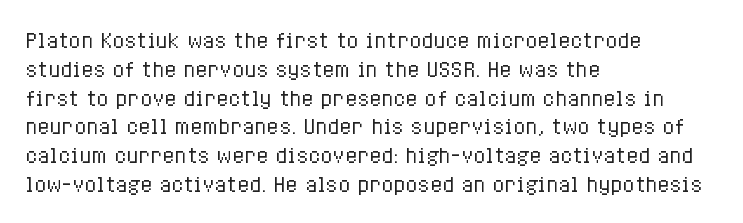
Q: Is the text bold? A: No.
Q: Is the text italic (slanted)? A: No, it is upright.
Q: Is the text underlined? A: No.
Q: How is the paragraph aligned? A: Left-aligned.
Q: Is the spacing between letters normal or unusually wide? A: Normal.
Q: Is the spacing between lines tight, normal or loose? A: Normal.
